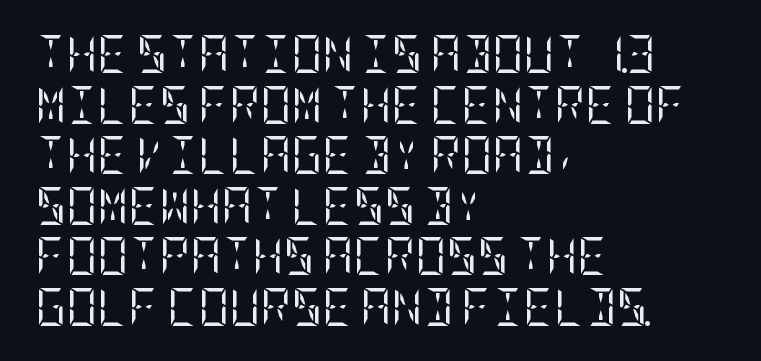
Q: Is the text bold? A: No.
Q: Is the text italic (slanted)? A: No, it is upright.
Q: Is the typeface a serif or a sans-serif typeface? A: Serif.
Q: Is the text underlined? A: No.
Q: How is the paragraph aligned? A: Left-aligned.
Q: Is the spacing between letters normal or unusually wide? A: Normal.
Q: Is the spacing between lines tight, normal or loose? A: Normal.
Q: Width (condensed, normal, or wide)? A: Condensed.
Q: Stroke contrast? A: Low.
Q: x-height? A: Large.
